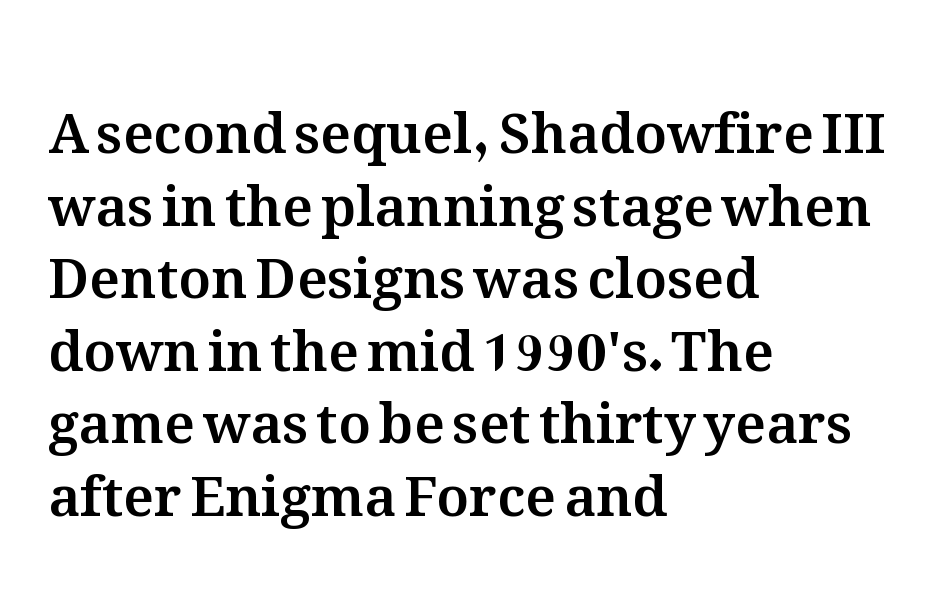
{"italic": "no", "width": "normal", "stroke_contrast": "medium", "x_height": "medium", "monospaced": "no", "underline": "no", "align": "left", "line_spacing": "normal", "line_spacing_ratio": 1.32, "letter_spacing": "normal", "letter_spacing_em": 0.0, "glyph_px": 55}
